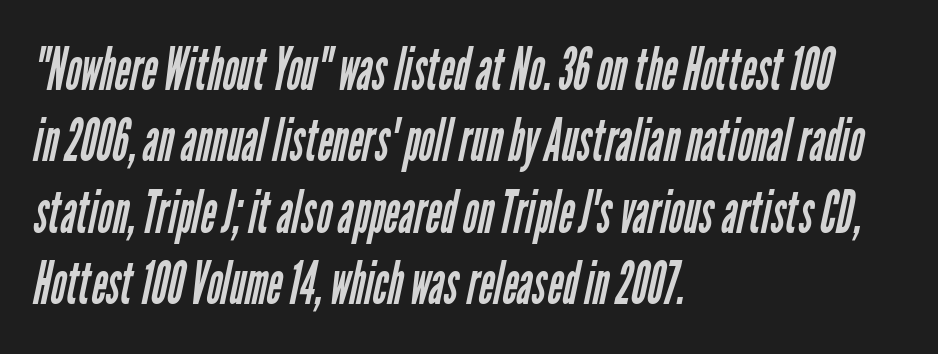
Varying glyph widths throughout — classic text-font behaviour. Spacing between characters is what you'd get straight out of the box. Each line starts at the same left margin while the right side varies. The foot of each line stays bare and open.
